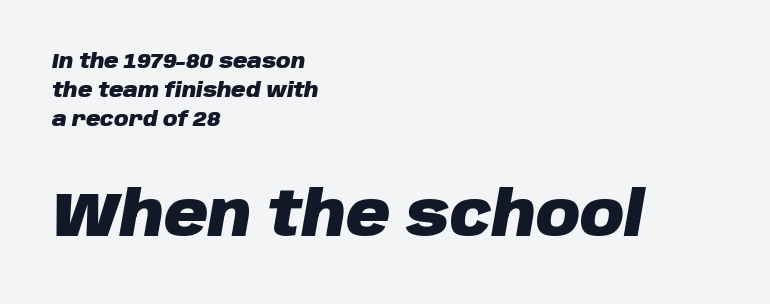
Spacing verdict: proportional, widths tailored to each character. Every row of glyphs begins at an identical x-position on the left. A dark, heavy texture on the line: the type is bold. Quick note: italic.
